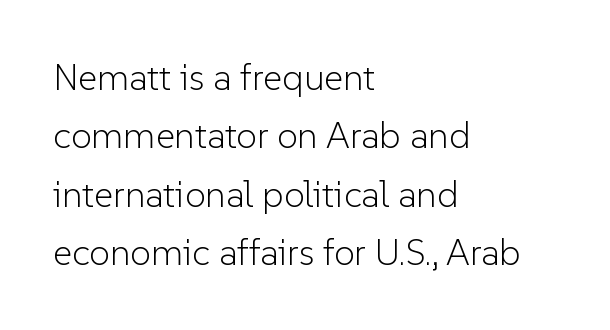
The face used here is proportionally spaced, like ordinary book or web type. Stems and bowls with no extra thickness — not bold. Unmarked baselines from the first word to the last. A normal amount of white space separates one row of letters from the next.
